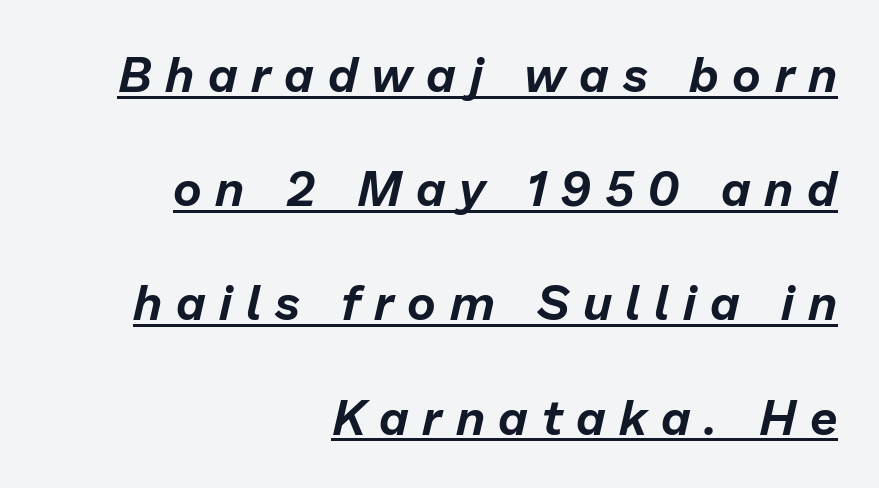
Q: Is the text italic (slanted)? A: Yes, it leans right by about 13 degrees.
Q: Is the text underlined? A: Yes.
Q: How is the paragraph aligned? A: Right-aligned.
Q: Is the spacing between letters normal or unusually wide? A: Unusually wide.
Q: Is the spacing between lines tight, normal or loose? A: Loose.
Q: Width (condensed, normal, or wide)? A: Normal.
Q: Stroke contrast? A: Low.
Q: x-height? A: Medium.
Q: Monospaced? A: No.
